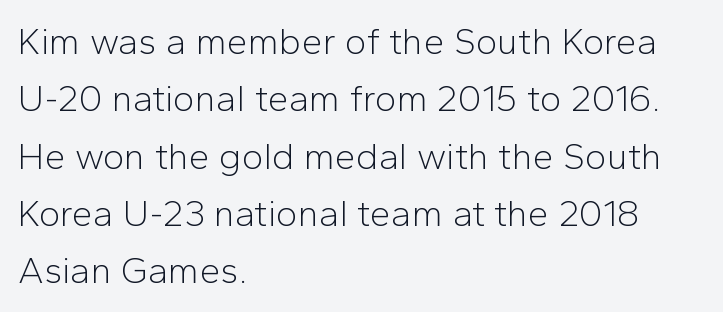
Descenders are the only things crossing below the line. Unlike a traditional serif, this face leaves its strokes unadorned. Every row of glyphs begins at an identical x-position on the left. The face used here is proportionally spaced, like ordinary book or web type.
